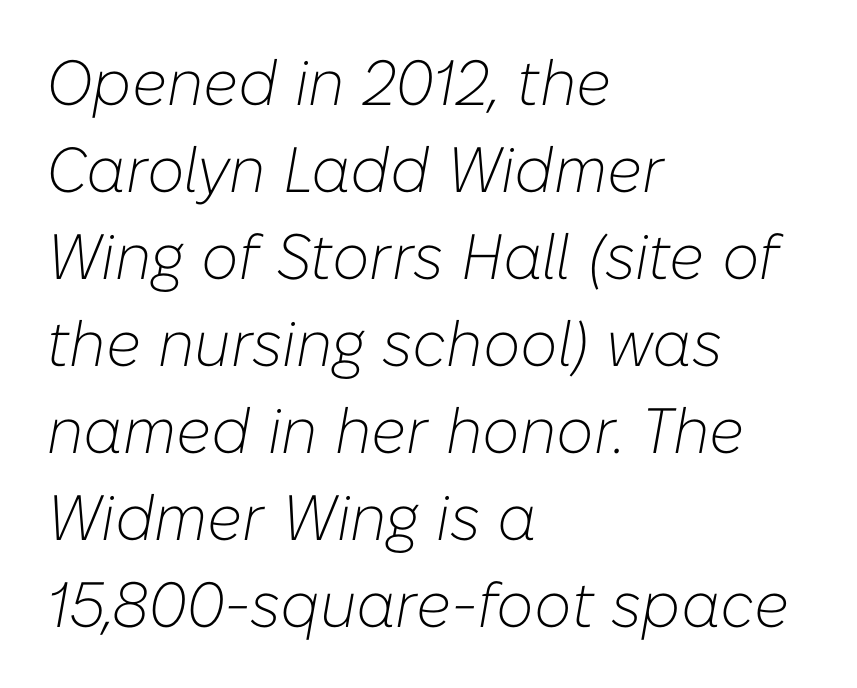
{"italic": "yes", "lean": "right", "slant_degrees": 10, "bold": "no", "weight": "light", "width": "normal", "stroke_contrast": "low", "x_height": "medium", "monospaced": "no", "underline": "no", "align": "left", "line_spacing": "normal", "line_spacing_ratio": 1.36, "letter_spacing": "normal", "letter_spacing_em": 0.0, "glyph_px": 64}
